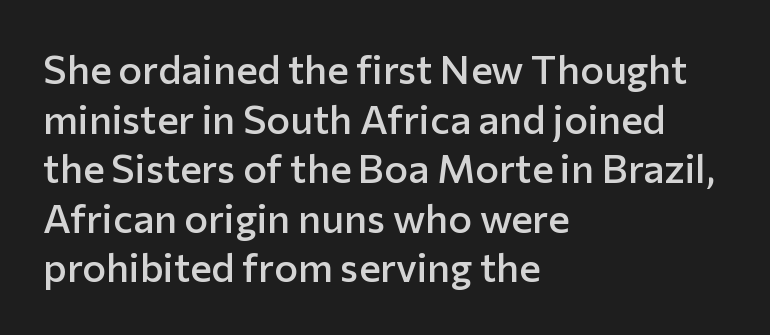
{"serif": "no", "italic": "no", "bold": "semi", "weight": "semibold", "width": "normal", "stroke_contrast": "low", "x_height": "medium", "monospaced": "no", "underline": "no", "align": "left", "line_spacing_ratio": 1.24, "letter_spacing": "normal", "letter_spacing_em": 0.0, "glyph_px": 40}
